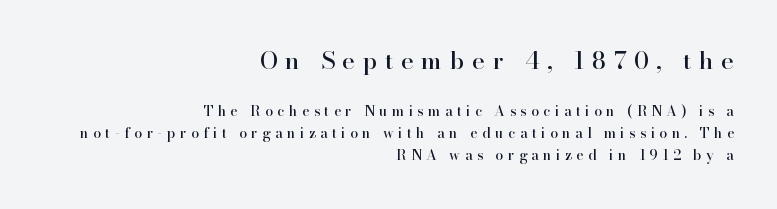
Q: Is the text italic (slanted)? A: No, it is upright.
Q: Is the text underlined? A: No.
Q: How is the paragraph aligned? A: Right-aligned.
Q: Is the spacing between letters normal or unusually wide? A: Unusually wide.
Q: Is the spacing between lines tight, normal or loose? A: Normal.
Q: Which block of text is set in a larger size, the first (top) or the second (bottom)? A: The first (top) one.
